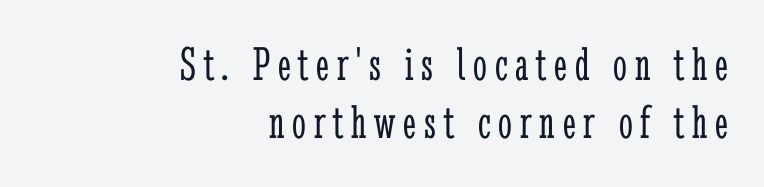
{"serif": "yes", "italic": "no", "bold": "no", "weight": "light", "width": "condensed", "stroke_contrast": "low", "x_height": "medium", "monospaced": "no", "underline": "no", "align": "right", "line_spacing_ratio": 1.19, "glyph_px": 49}
